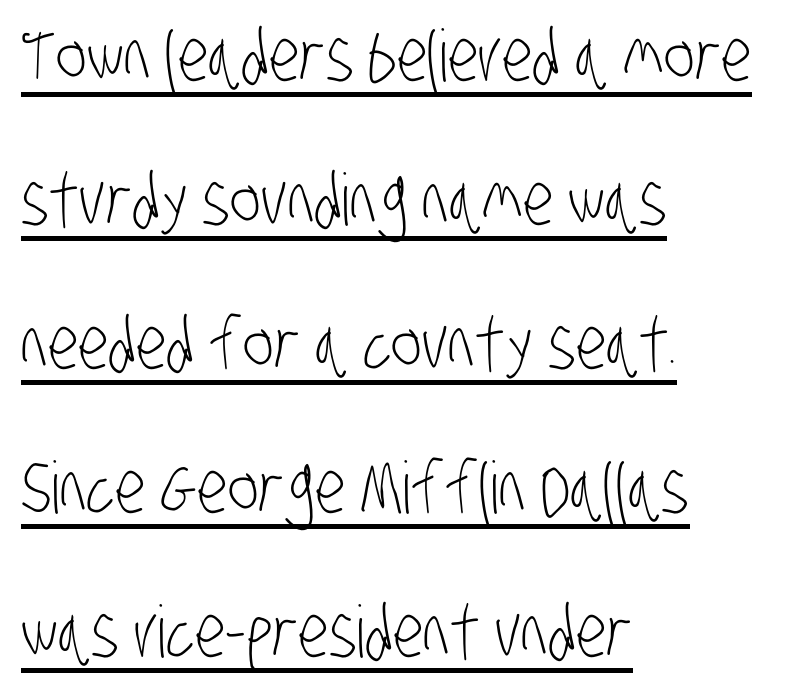
The image shows 72 px light, condensed sans-serif type; set left-aligned, loose line spacing (2.0x), normal letter spacing, underlined; low stroke contrast and a large x-height.
